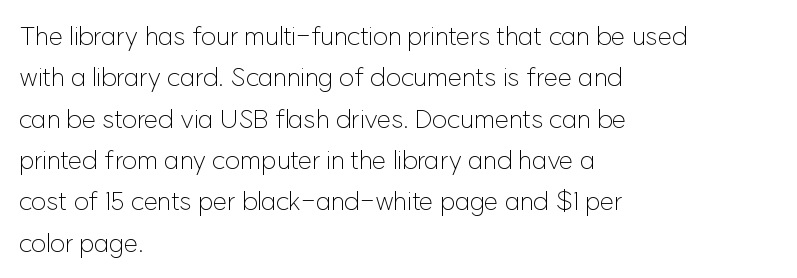
{"italic": "no", "bold": "no", "underline": "no", "align": "left", "line_spacing": "normal", "line_spacing_ratio": 1.59, "letter_spacing": "normal", "letter_spacing_em": 0.0, "glyph_px": 26}
